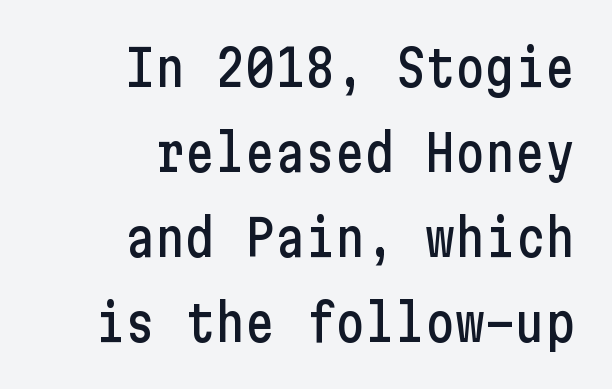
Rows of type keep a routine distance in the vertical direction. Anything drawn beneath the words? Only blank space. The typesetter chose a ragged-left arrangement here. The horizontal fit of the characters is conventional and even. A roman cut, with each character standing at attention. Look at the bottom of the vertical strokes: they stop flat, with no serifs.
